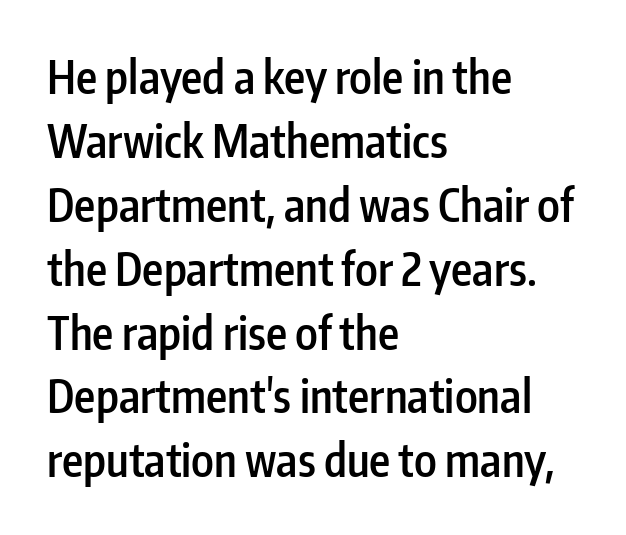
The sample has been set in demibold, a notch under bold. Which margin do the lines hug? The left one — the right edge is uneven. Glance below the letters and you will spot only blank space. Regarding leading, the lines here are spaced in the standard way.
